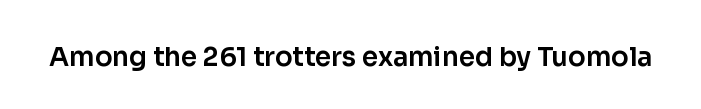
{"italic": "no", "underline": "no", "letter_spacing": "normal", "letter_spacing_em": 0.0, "glyph_px": 26}
